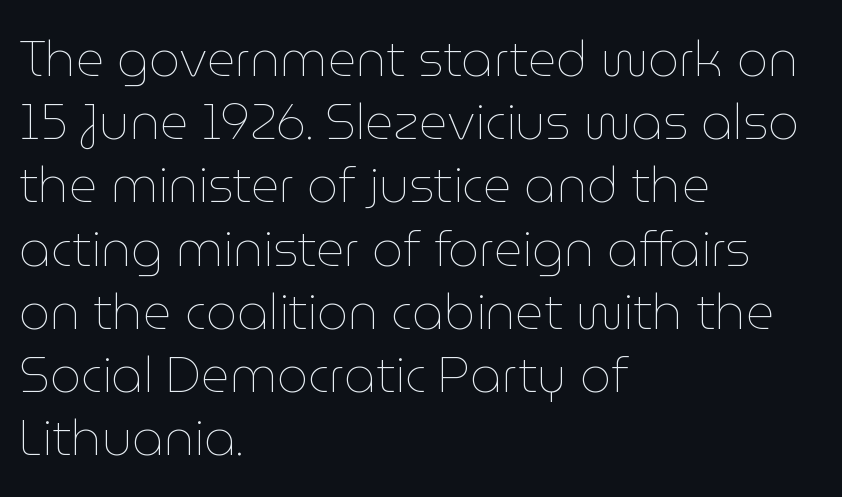
Q: Is the text bold? A: No.
Q: Is the text italic (slanted)? A: No, it is upright.
Q: Is the text underlined? A: No.
Q: How is the paragraph aligned? A: Left-aligned.
Q: Is the spacing between letters normal or unusually wide? A: Normal.
Q: Is the spacing between lines tight, normal or loose? A: Normal.
Q: Width (condensed, normal, or wide)? A: Normal.
Q: Stroke contrast? A: Low.
Q: x-height? A: Medium.
Q: Monospaced? A: No.
